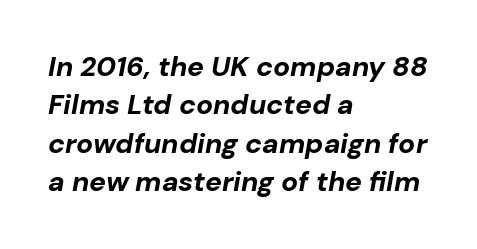
What weight is shown? A full bold with thick strokes. Honestly, there is no underline to notice here at all. Posture: slanted. Think of a printed novel: that variable character pitch is what you see here.
